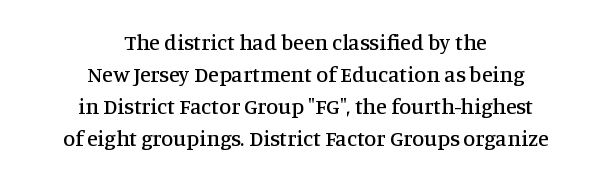
{"italic": "no", "underline": "no", "align": "center", "line_spacing": "normal", "line_spacing_ratio": 1.45, "letter_spacing": "normal", "letter_spacing_em": 0.0, "glyph_px": 22}
